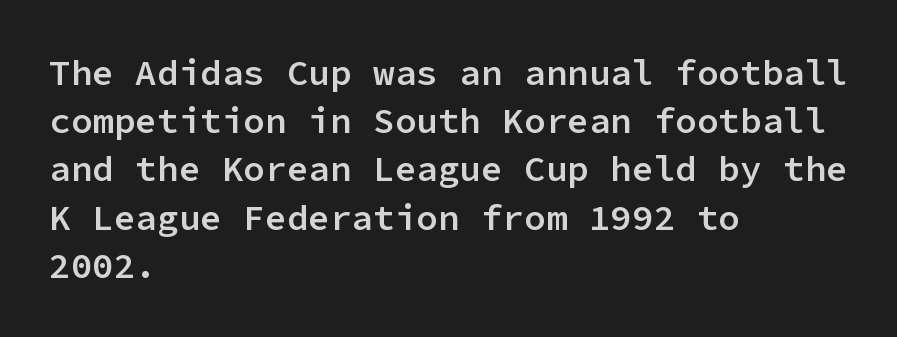
The lines are quadded left. Serif or sans? Sans — the stroke terminals are bare. Anything drawn beneath the words? Only blank space. These lines carry some extra weight — a demibold, not a full bold. The face used here is monospaced, like something from a code editor. How would I describe the line gaps? Plain and ordinary.
